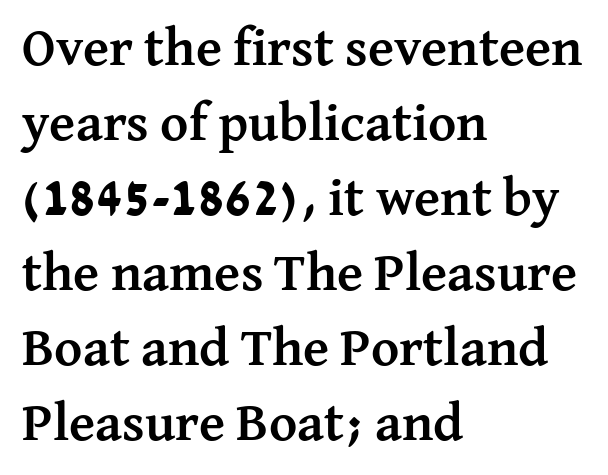
{"serif": "yes", "italic": "no", "bold": "yes", "weight": "semibold", "width": "normal", "stroke_contrast": "medium", "x_height": "medium", "monospaced": "no", "underline": "no", "align": "left", "line_spacing": "normal", "line_spacing_ratio": 1.39, "letter_spacing": "normal", "letter_spacing_em": 0.0, "glyph_px": 54}
